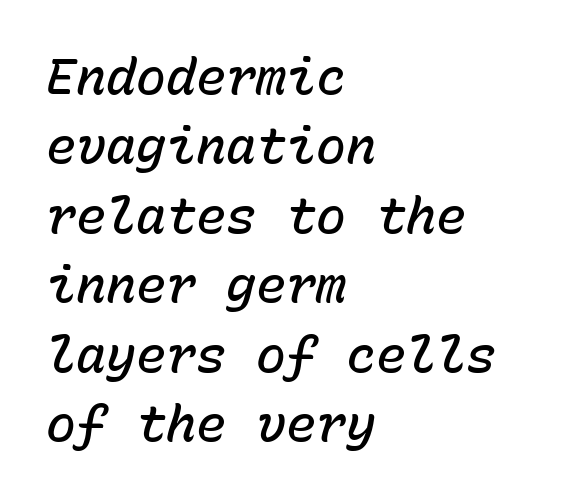
{"italic": "yes", "lean": "right", "slant_degrees": 15, "bold": "semi", "weight": "semibold", "width": "normal", "stroke_contrast": "low", "x_height": "medium", "monospaced": "yes", "underline": "no", "align": "left", "line_spacing": "normal", "line_spacing_ratio": 1.39, "letter_spacing": "normal", "letter_spacing_em": 0.0, "glyph_px": 50}
